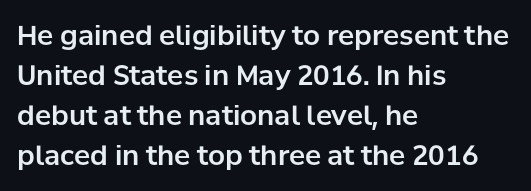
Regular leading. The zone under the glyphs is completely vacant. Italic? Not at all — the glyphs are vertical. A typesetter would call this zero additional tracking. Leftover space on each line is placed entirely after the last word.
